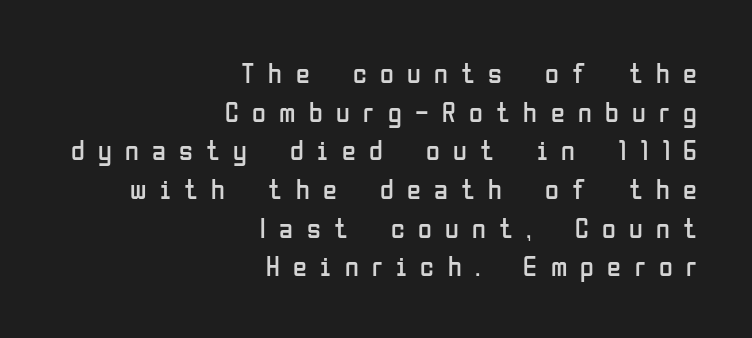
{"serif": "no", "italic": "no", "bold": "no", "weight": "regular", "width": "condensed", "stroke_contrast": "low", "x_height": "medium", "monospaced": "no", "underline": "no", "align": "right", "line_spacing": "normal", "line_spacing_ratio": 1.38, "letter_spacing": "wide", "letter_spacing_em": 0.48, "glyph_px": 28}
